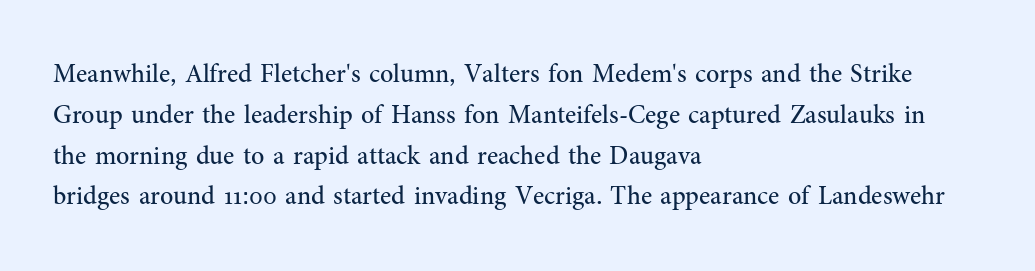
Q: Is the text bold? A: No.
Q: Is the text italic (slanted)? A: No, it is upright.
Q: Is the text underlined? A: No.
Q: How is the paragraph aligned? A: Left-aligned.
Q: Is the spacing between letters normal or unusually wide? A: Normal.
Q: Is the spacing between lines tight, normal or loose? A: Normal.
